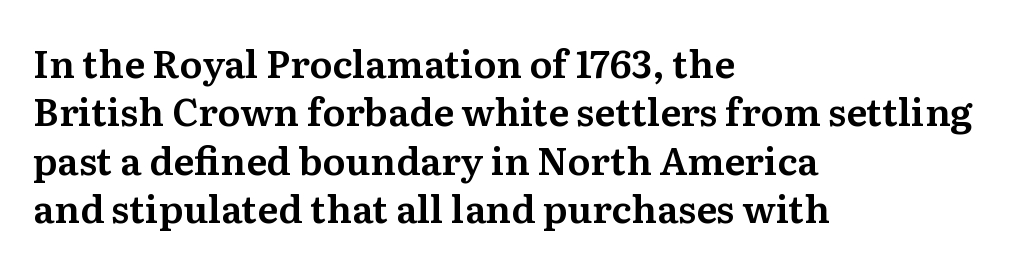
{"serif": "yes", "italic": "no", "width": "normal", "stroke_contrast": "medium", "x_height": "medium", "monospaced": "no", "underline": "no", "align": "left", "line_spacing": "normal", "line_spacing_ratio": 1.27, "letter_spacing": "normal", "letter_spacing_em": 0.0, "glyph_px": 38}
